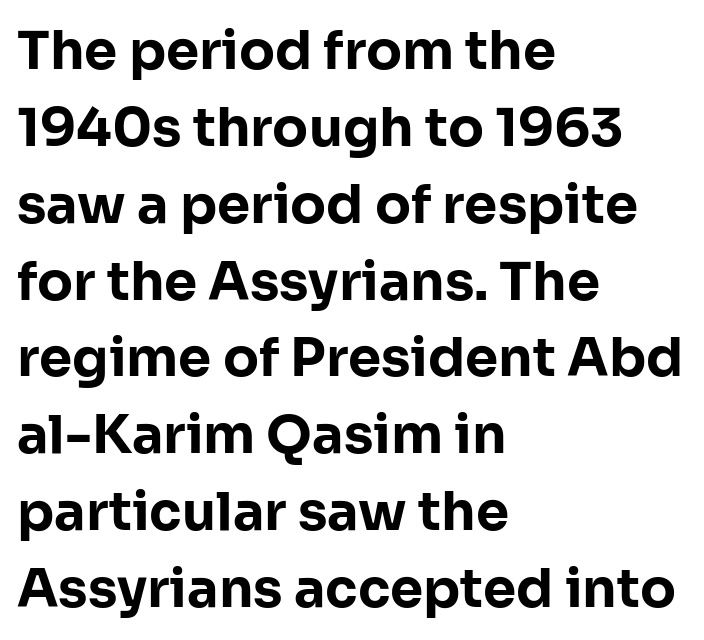
The image shows 53 px bold sans-serif type, upright; set left-aligned, normal line spacing (1.45x), normal letter spacing, not underlined; low stroke contrast and a medium x-height.
